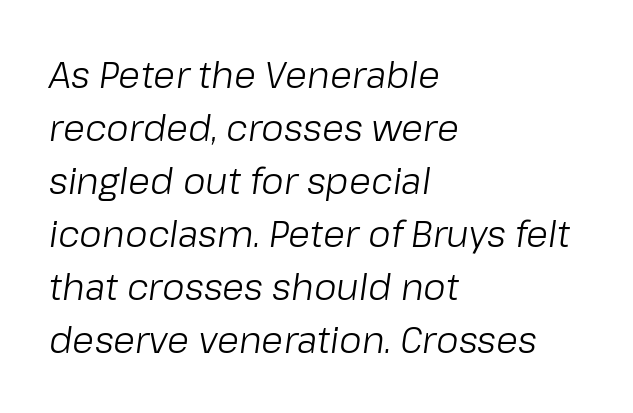
Q: Is the text bold? A: No.
Q: Is the text italic (slanted)? A: Yes, it leans right by about 8 degrees.
Q: Is the text underlined? A: No.
Q: How is the paragraph aligned? A: Left-aligned.
Q: Is the spacing between letters normal or unusually wide? A: Normal.
Q: Is the spacing between lines tight, normal or loose? A: Normal.
Q: Width (condensed, normal, or wide)? A: Normal.
Q: Stroke contrast? A: Low.
Q: x-height? A: Medium.
Q: Monospaced? A: No.
